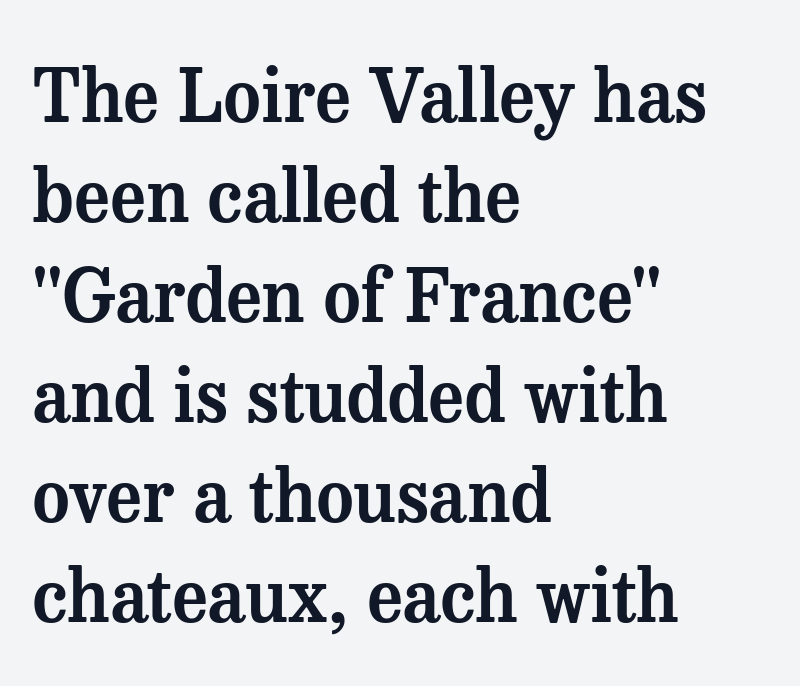
Q: Is the text italic (slanted)? A: No, it is upright.
Q: Is the typeface a serif or a sans-serif typeface? A: Serif.
Q: Is the text underlined? A: No.
Q: How is the paragraph aligned? A: Left-aligned.
Q: Is the spacing between letters normal or unusually wide? A: Normal.
Q: Is the spacing between lines tight, normal or loose? A: Normal.
Q: Width (condensed, normal, or wide)? A: Normal.
Q: Stroke contrast? A: Medium.
Q: x-height? A: Medium.
Q: Monospaced? A: No.
